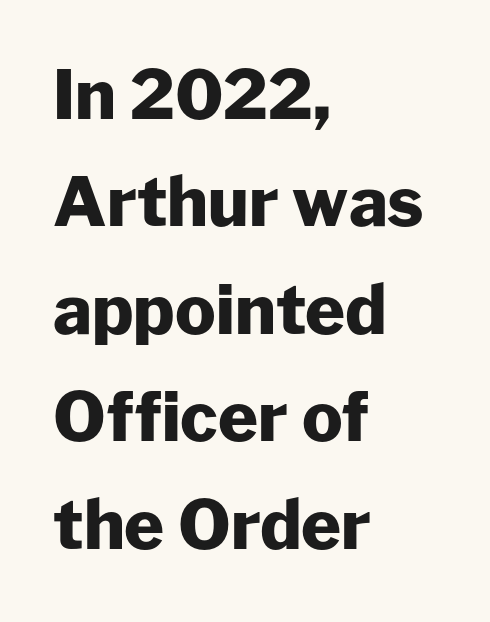
{"serif": "no", "italic": "no", "bold": "yes", "weight": "heavy", "width": "normal", "stroke_contrast": "low", "x_height": "medium", "monospaced": "no", "underline": "no", "align": "left", "line_spacing": "normal", "line_spacing_ratio": 1.58, "letter_spacing": "normal", "letter_spacing_em": 0.0, "glyph_px": 68}
